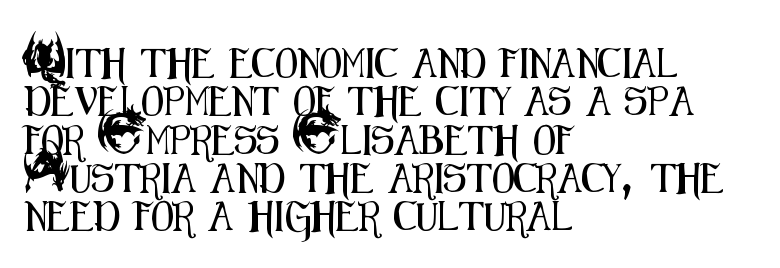
Q: Is the text italic (slanted)? A: No, it is upright.
Q: Is the typeface a serif or a sans-serif typeface? A: Sans-serif.
Q: Is the text underlined? A: No.
Q: How is the paragraph aligned? A: Left-aligned.
Q: Is the spacing between letters normal or unusually wide? A: Normal.
Q: Is the spacing between lines tight, normal or loose? A: Normal.
Q: Width (condensed, normal, or wide)? A: Condensed.
Q: Stroke contrast? A: Medium.
Q: x-height? A: Small.
Q: Monospaced? A: No.
